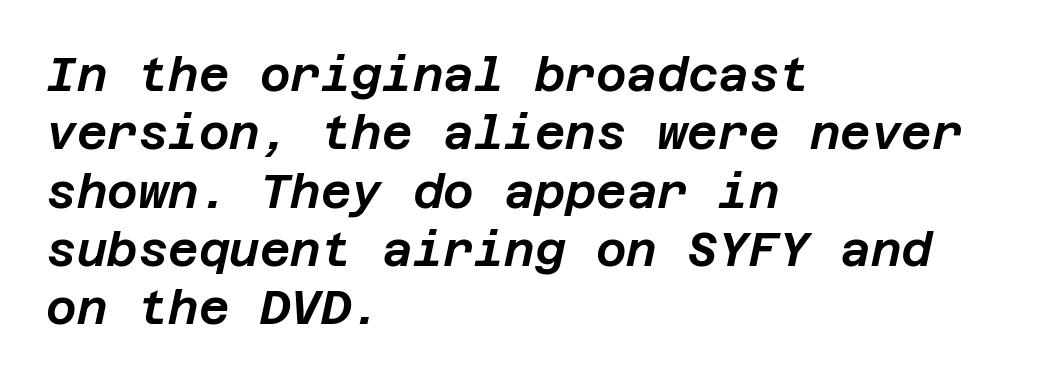
The image shows 47 px text type, italic (leaning right); set left-aligned, line spacing 1.24x, normal letter spacing, not underlined; low stroke contrast and a large x-height.
